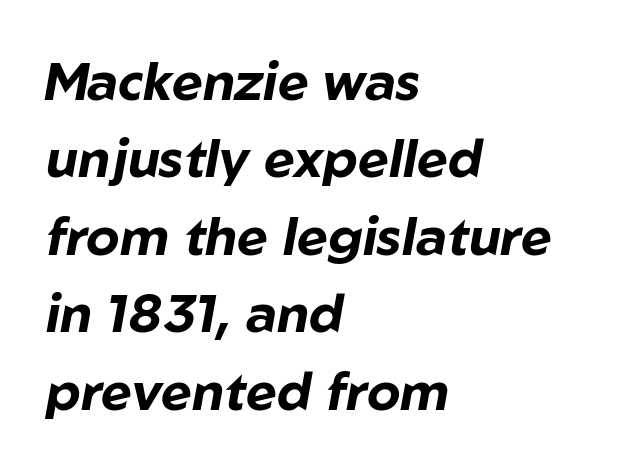
Q: Is the text bold? A: Yes.
Q: Is the text italic (slanted)? A: Yes, it leans right by about 10 degrees.
Q: Is the text underlined? A: No.
Q: How is the paragraph aligned? A: Left-aligned.
Q: Is the spacing between letters normal or unusually wide? A: Normal.
Q: Is the spacing between lines tight, normal or loose? A: Normal.
Q: Width (condensed, normal, or wide)? A: Normal.
Q: Stroke contrast? A: Low.
Q: x-height? A: Medium.
Q: Monospaced? A: No.
